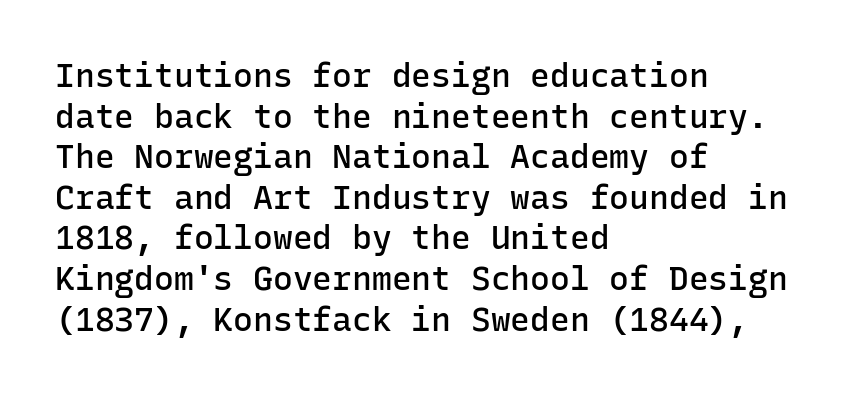
{"serif": "no", "italic": "no", "bold": "semi", "weight": "semibold", "width": "normal", "stroke_contrast": "low", "x_height": "medium", "monospaced": "yes", "underline": "no", "align": "left", "line_spacing_ratio": 1.23, "letter_spacing": "normal", "letter_spacing_em": 0.0, "glyph_px": 33}
